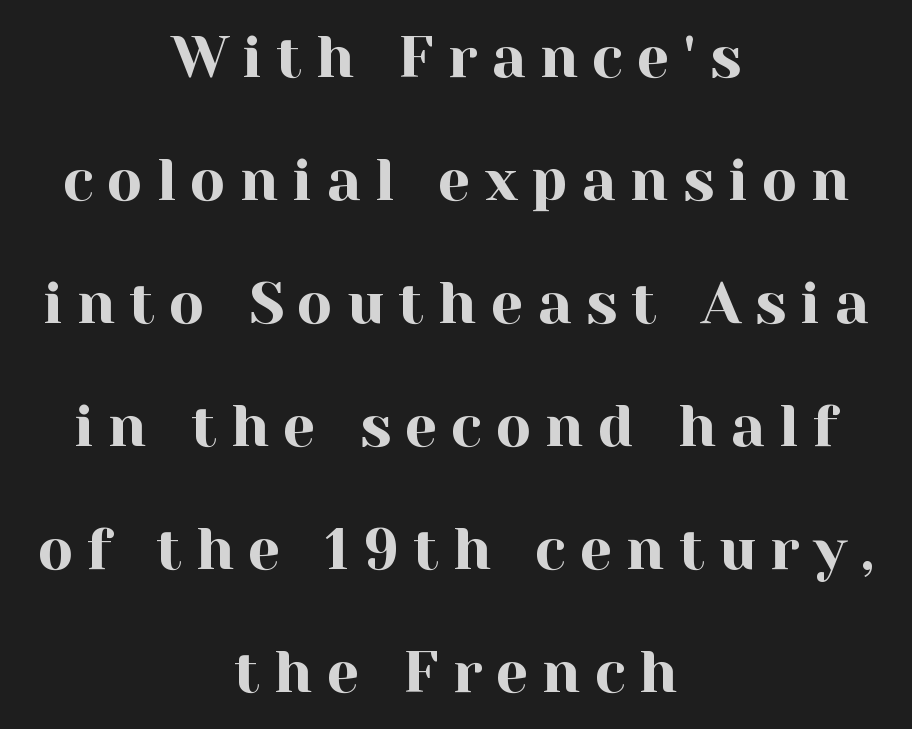
Notice the wide empty band between every row — that's loose leading. The lines are quadded center. No word sits above an underline. No italicization has been applied; the sample stays upright. The text was rendered using a seriffed face with decorative stroke endings.
